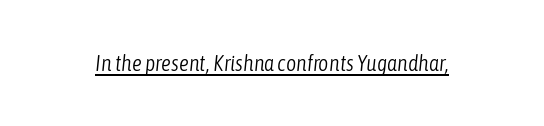
Caption: face not bold, strokes unweighted. Would a proofreader flag this as italicized? Yes. The words here are underlined. The line texture is even and compact thanks to regular tracking.
